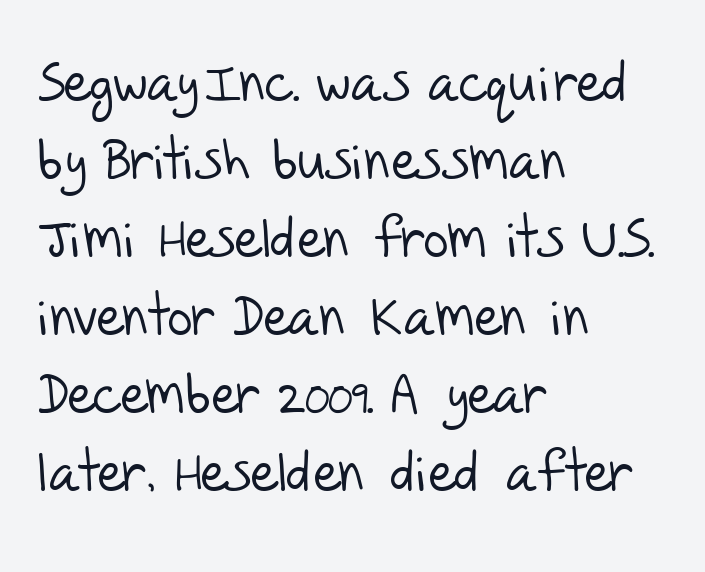
This rendering leaves character spacing at its baseline value. Stroke mass is kept to a normal reading level or below. Compared with typical paragraphs, the rows here are spaced about the same. Classification — sans serif. Short and long lines alike share a common starting point at left. Rule under the text: the space is simply empty.
